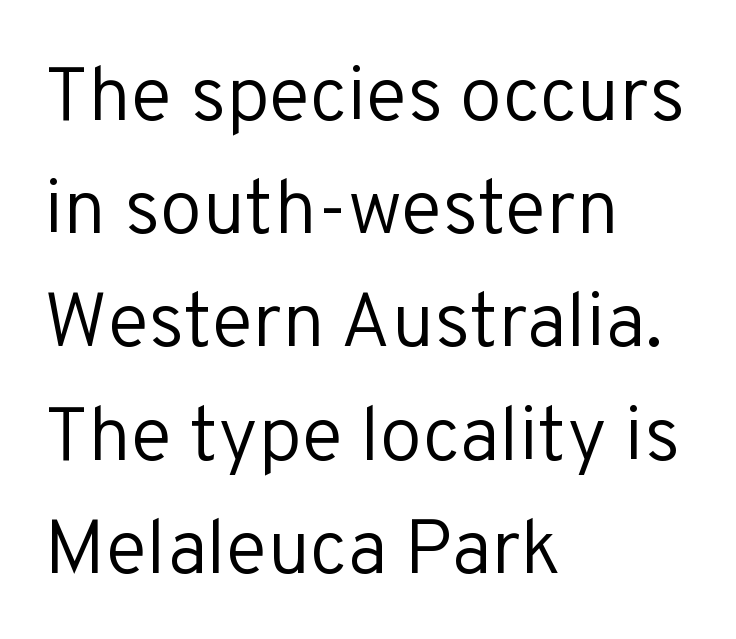
The image shows 77 px regular-weight sans-serif type, upright; set left-aligned, normal line spacing (1.47x), normal letter spacing, not underlined; low stroke contrast and a medium x-height.
